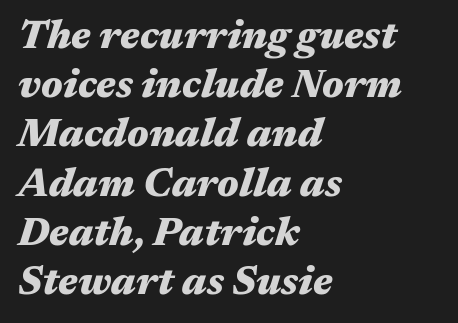
On the weight axis this lands at bold, roughly 700. The face used here has a pronounced slope to its letters. Glance below the letters and you will spot only blank space. These lines stack with their left ends in a neat column. Looks like regular typesetting: each glyph gets only the width it needs.
